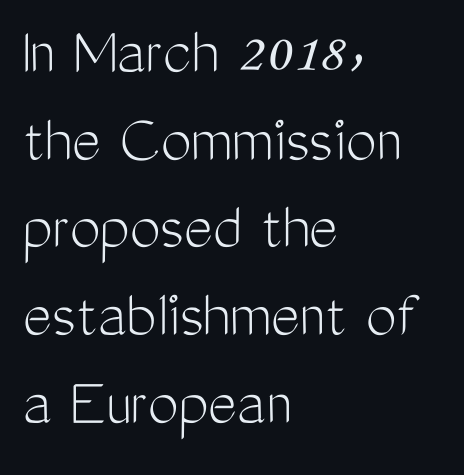
Q: Is the text bold? A: No.
Q: Is the text italic (slanted)? A: No, it is upright.
Q: Is the typeface a serif or a sans-serif typeface? A: Sans-serif.
Q: Is the text underlined? A: No.
Q: How is the paragraph aligned? A: Left-aligned.
Q: Is the spacing between letters normal or unusually wide? A: Normal.
Q: Is the spacing between lines tight, normal or loose? A: Normal.
Q: Width (condensed, normal, or wide)? A: Condensed.
Q: Stroke contrast? A: Medium.
Q: x-height? A: Medium.
Q: Monospaced? A: No.
